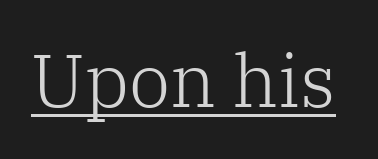
The image shows 74 px light serif type, upright; set normal letter spacing, underlined; low stroke contrast and a medium x-height.
